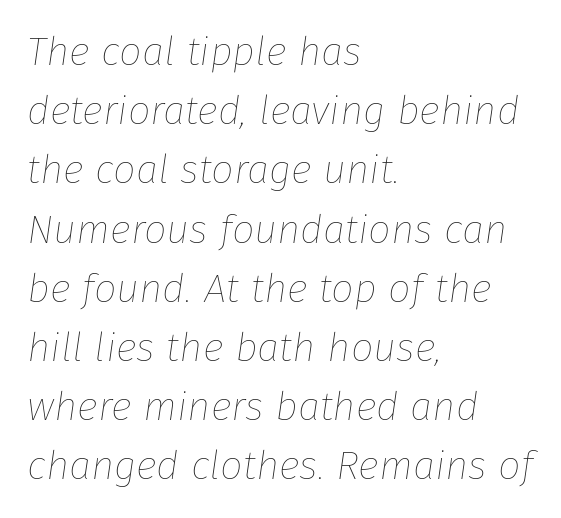
Q: Is the text bold? A: No.
Q: Is the text italic (slanted)? A: Yes, it leans right by about 8 degrees.
Q: Is the text underlined? A: No.
Q: How is the paragraph aligned? A: Left-aligned.
Q: Is the spacing between letters normal or unusually wide? A: Normal.
Q: Is the spacing between lines tight, normal or loose? A: Normal.
Q: Width (condensed, normal, or wide)? A: Normal.
Q: Stroke contrast? A: Low.
Q: x-height? A: Medium.
Q: Monospaced? A: No.
